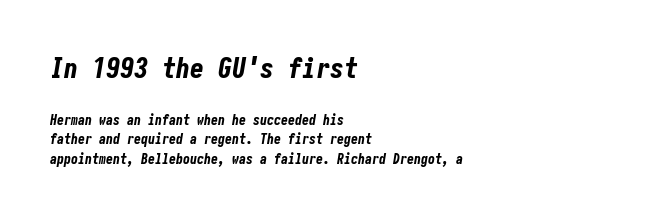
Has an underline been added? It has not. The typography opts for an oblique posture over an upright one. Vertically, the passage feels balanced, rows spaced as you'd expect. Top chunk: large. Bottom chunk: small.
